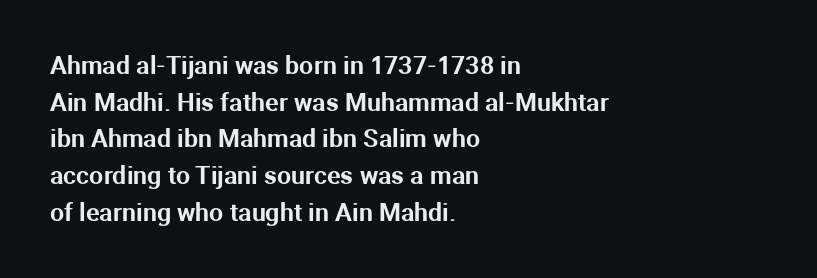
{"italic": "no", "underline": "no", "align": "left", "line_spacing": "normal", "line_spacing_ratio": 1.47, "letter_spacing": "normal", "letter_spacing_em": 0.0, "glyph_px": 25}
